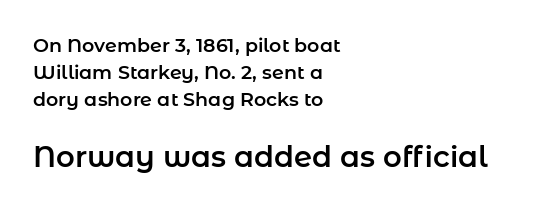
Think of a printed novel: that variable character pitch is what you see here. Compared with a centered layout, this one pins lines to the left instead. Is the letter spacing exaggerated? No — it looks like the ordinary default. Vertical strokes here are truly vertical.
